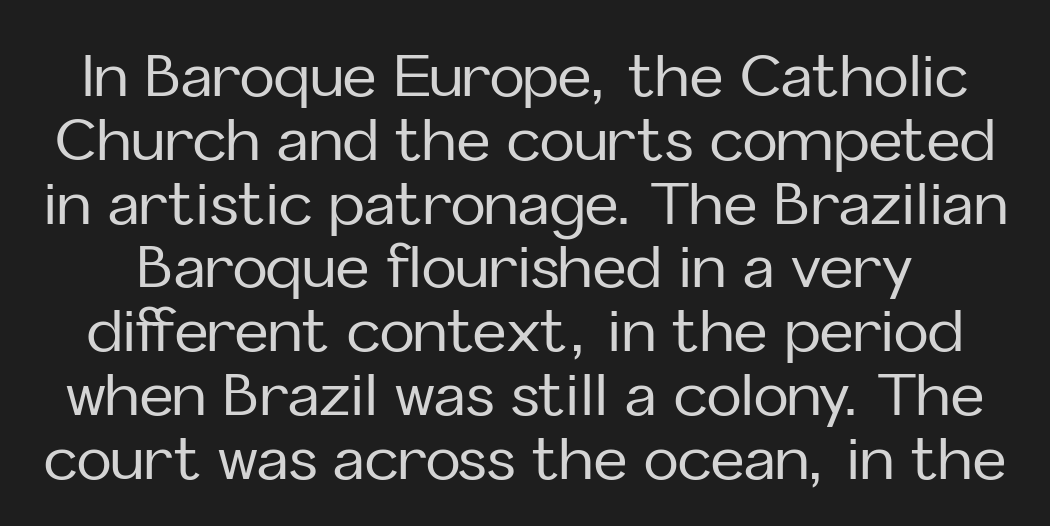
The image shows 58 px sans-serif type, upright; set tight line spacing (1.1x), normal letter spacing, not underlined; low stroke contrast and a medium x-height.
